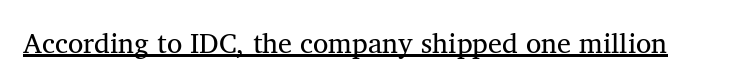
Q: Is the text bold? A: No.
Q: Is the text italic (slanted)? A: No, it is upright.
Q: Is the typeface a serif or a sans-serif typeface? A: Serif.
Q: Is the text underlined? A: Yes.
Q: Is the spacing between letters normal or unusually wide? A: Normal.
Q: Width (condensed, normal, or wide)? A: Normal.
Q: Stroke contrast? A: Medium.
Q: x-height? A: Medium.
Q: Monospaced? A: No.
